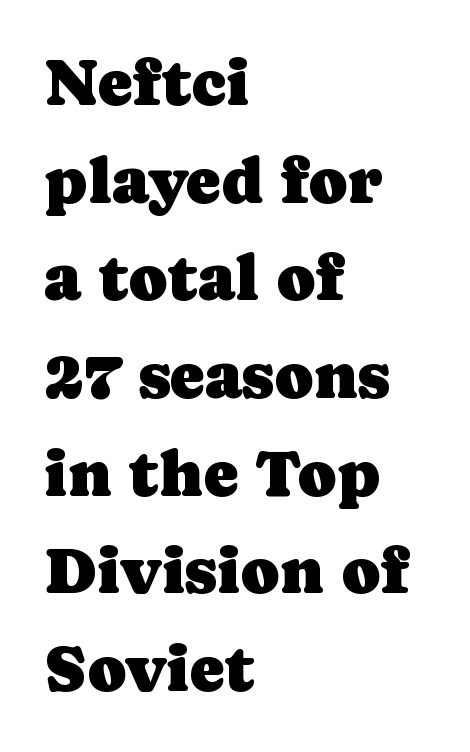
Q: Is the text italic (slanted)? A: No, it is upright.
Q: Is the typeface a serif or a sans-serif typeface? A: Serif.
Q: Is the text underlined? A: No.
Q: How is the paragraph aligned? A: Left-aligned.
Q: Is the spacing between letters normal or unusually wide? A: Normal.
Q: Is the spacing between lines tight, normal or loose? A: Normal.
Q: Width (condensed, normal, or wide)? A: Normal.
Q: Stroke contrast? A: Low.
Q: x-height? A: Medium.
Q: Monospaced? A: No.
